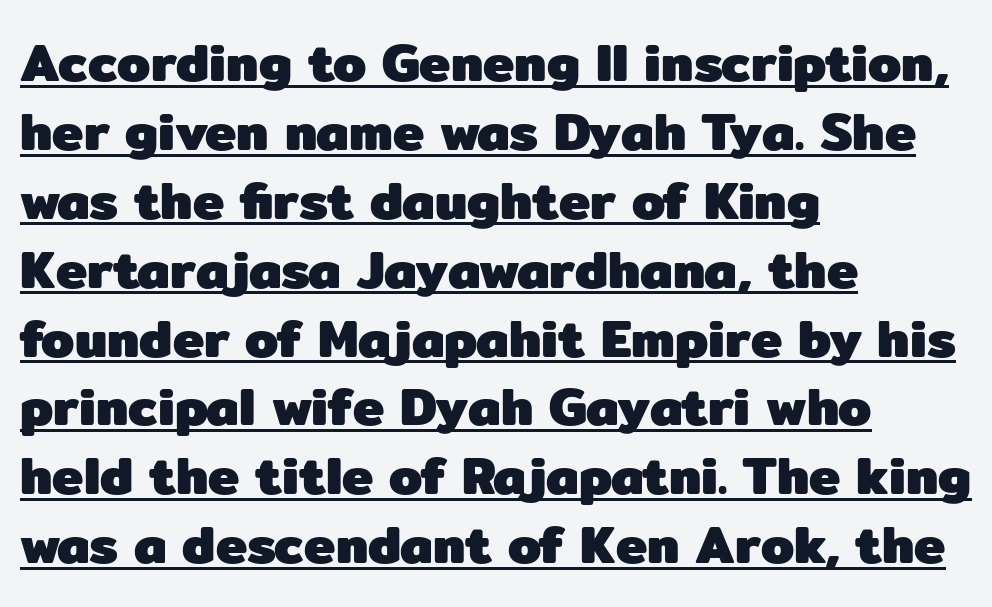
One glance says typical: line gaps are just what's usual. Every word sits above its own underline. This is the regular roman posture of the typeface. These words are printed bold, with thick strokes throughout. Note: no serifs on the glyphs. Is the letter spacing exaggerated? No — it looks like the ordinary default.
